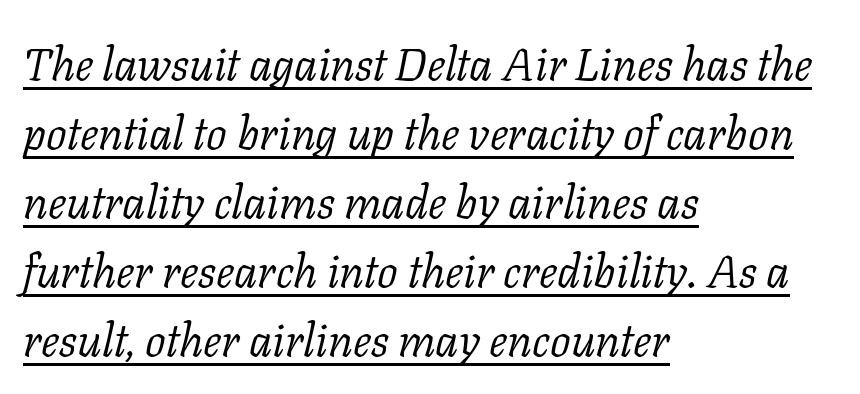
The image shows 46 px light serif type, italic (leaning right); set left-aligned, normal line spacing (1.5x), normal letter spacing, underlined; low stroke contrast and a medium x-height.
